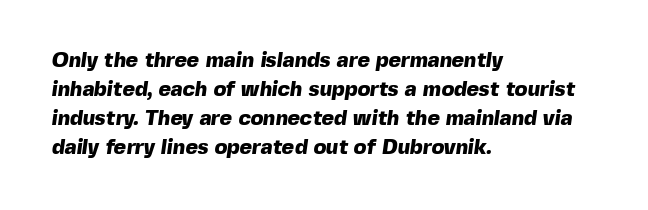
The image shows 21 px bold type; set left-aligned, normal line spacing (1.38x), normal letter spacing, not underlined.
